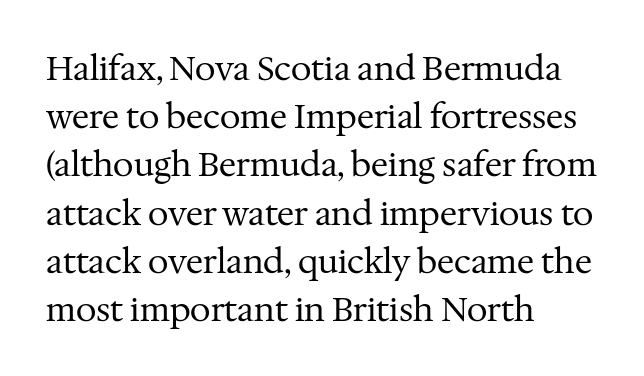
Q: Is the text bold? A: No.
Q: Is the text italic (slanted)? A: No, it is upright.
Q: Is the typeface a serif or a sans-serif typeface? A: Serif.
Q: Is the text underlined? A: No.
Q: How is the paragraph aligned? A: Left-aligned.
Q: Is the spacing between letters normal or unusually wide? A: Normal.
Q: Is the spacing between lines tight, normal or loose? A: Normal.
Q: Width (condensed, normal, or wide)? A: Normal.
Q: Stroke contrast? A: Medium.
Q: x-height? A: Medium.
Q: Monospaced? A: No.
